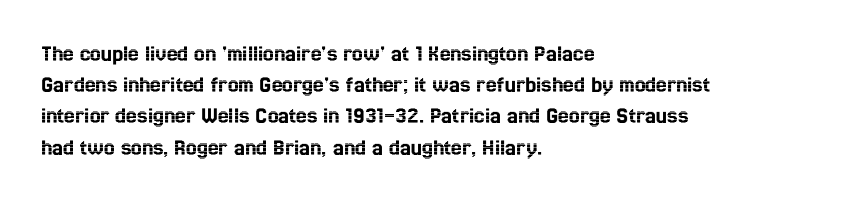
{"italic": "no", "underline": "no", "align": "left", "line_spacing": "normal", "line_spacing_ratio": 1.3, "letter_spacing": "normal", "letter_spacing_em": 0.0, "glyph_px": 24}
